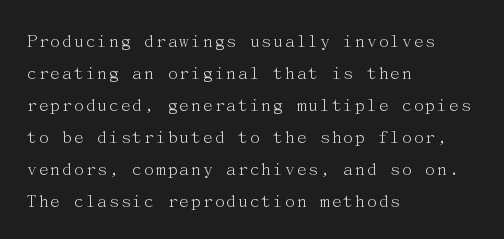
{"italic": "no", "bold": "no", "underline": "no", "align": "left", "line_spacing": "normal", "line_spacing_ratio": 1.6, "letter_spacing": "normal", "letter_spacing_em": 0.0, "glyph_px": 20}
